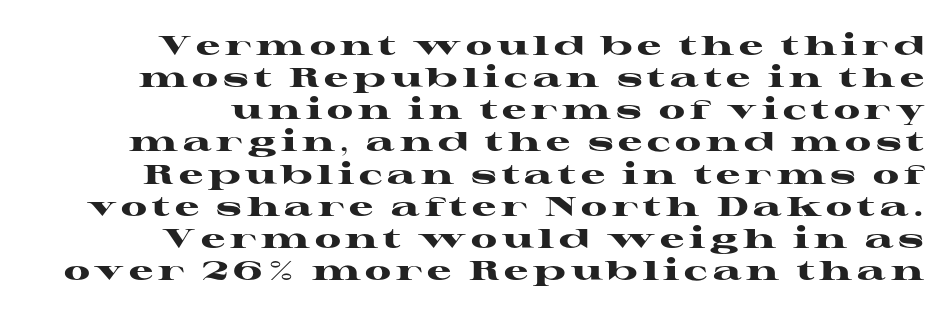
{"italic": "no", "bold": "yes", "underline": "no", "align": "right", "line_spacing_ratio": 1.19, "glyph_px": 27}
